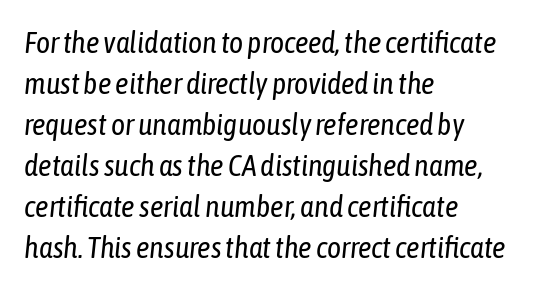
Words appear dense and cohesive because spacing is normal. Do the characters align in a grid? No, the font is proportional. Words float on clear page, feet unadorned. A classic flush-left, rag-right setting is used for this passage.
